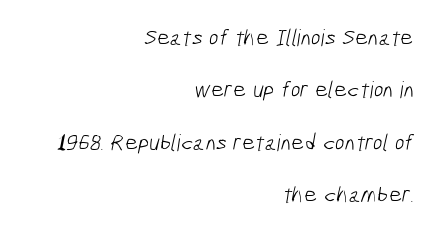
Beneath every word, the page is bare. These lines are set flush right with a ragged left edge. Bold? No — there's no thickening of the strokes. The passage shown stacks its lines with a broad gap.
